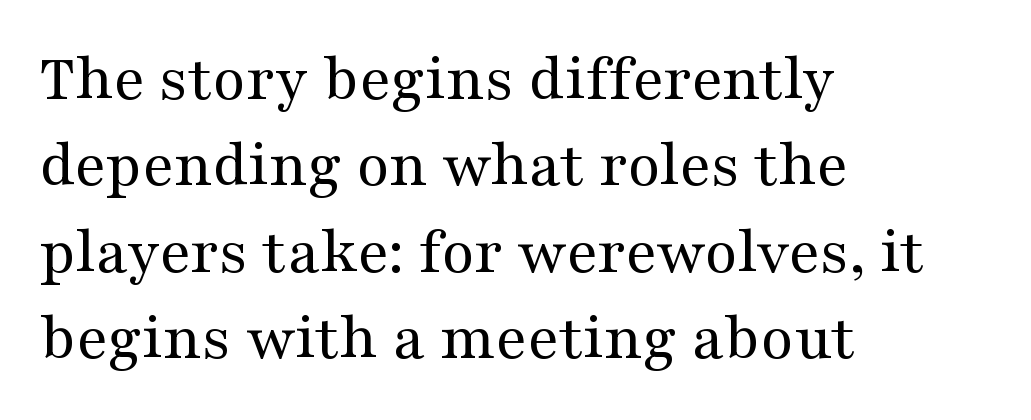
The image shows 67 px regular-weight, wide serif type, upright; set left-aligned, normal line spacing (1.29x), normal letter spacing, not underlined; medium stroke contrast and a medium x-height.
